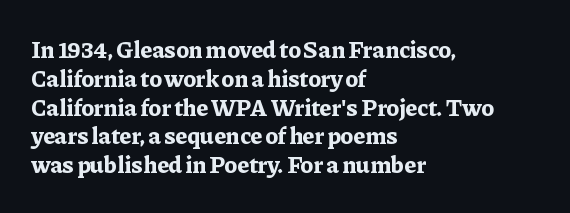
{"italic": "no", "bold": "yes", "underline": "no", "align": "left", "line_spacing_ratio": 1.2, "letter_spacing": "normal", "letter_spacing_em": 0.0, "glyph_px": 24}
